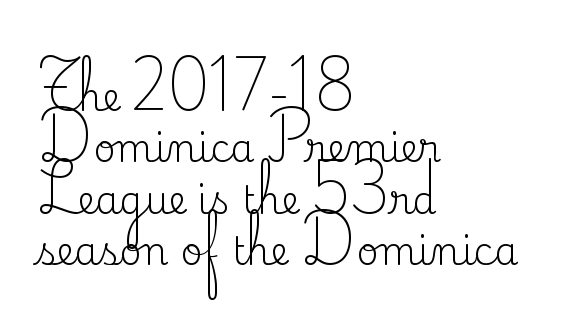
{"serif": "yes", "italic": "no", "bold": "no", "weight": "regular", "width": "normal", "stroke_contrast": "medium", "x_height": "small", "monospaced": "no", "underline": "no", "align": "left", "line_spacing": "normal", "line_spacing_ratio": 1.35, "letter_spacing": "normal", "letter_spacing_em": 0.0, "glyph_px": 38}
